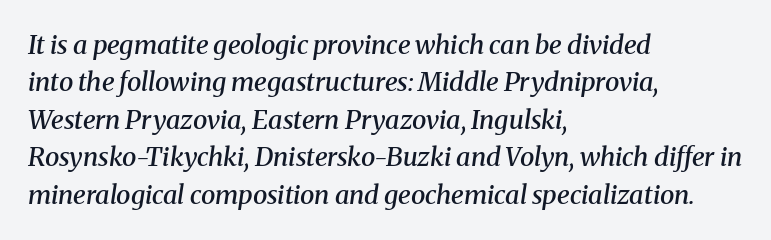
{"italic": "yes", "lean": "right", "slant_degrees": 8, "bold": "semi", "underline": "no", "align": "left", "line_spacing": "normal", "line_spacing_ratio": 1.44, "letter_spacing": "normal", "letter_spacing_em": 0.0, "glyph_px": 26}
